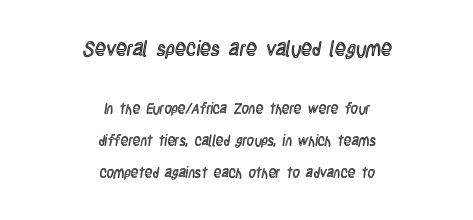
Q: Is the text italic (slanted)? A: Yes.
Q: Is the text underlined? A: No.
Q: How is the paragraph aligned? A: Centered.
Q: Is the spacing between letters normal or unusually wide? A: Normal.
Q: Is the spacing between lines tight, normal or loose? A: Loose.
Q: Which block of text is set in a larger size, the first (top) or the second (bottom)? A: The first (top) one.
